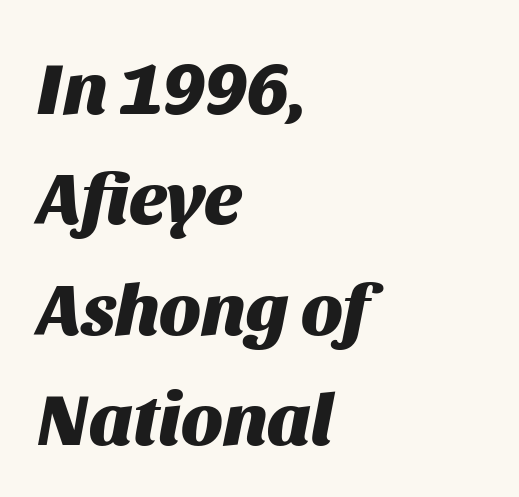
The image shows 74 px heavy type, italic (leaning right); set left-aligned, normal line spacing (1.49x), normal letter spacing, not underlined; medium stroke contrast and a large x-height.
